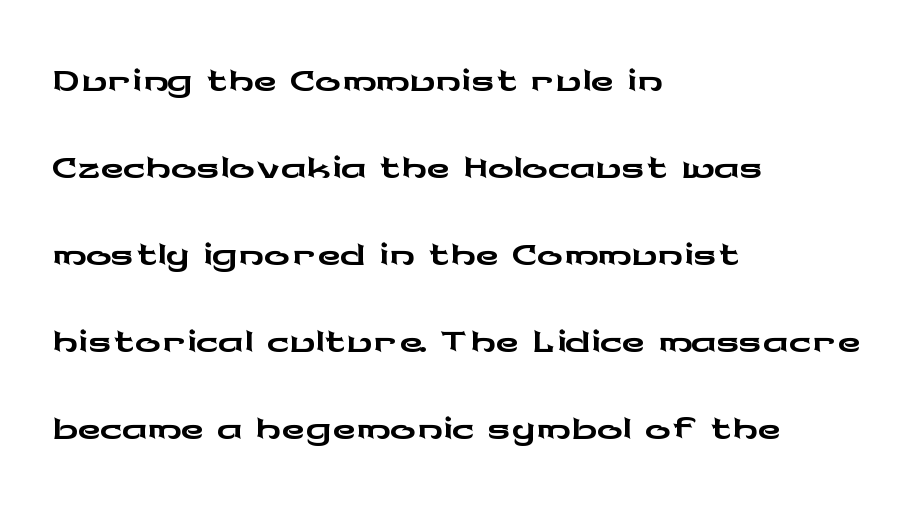
{"serif": "no", "italic": "no", "width": "wide", "stroke_contrast": "low", "x_height": "medium", "monospaced": "no", "underline": "no", "align": "left", "line_spacing": "normal", "line_spacing_ratio": 1.36, "letter_spacing": "normal", "letter_spacing_em": 0.0, "glyph_px": 64}
